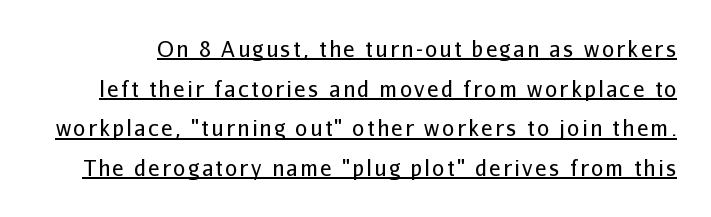
A typographer would call this underscored text. Each stroke keeps to a modest, everyday thickness or less. Ordinary non-slanted type is in use.
